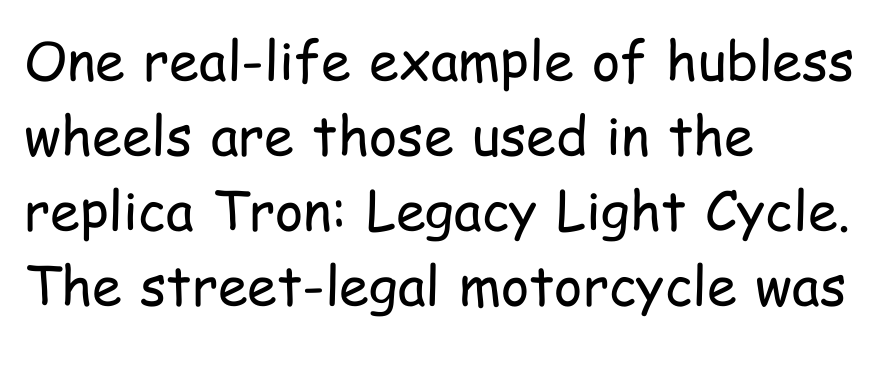
Q: Is the text bold? A: No.
Q: Is the text italic (slanted)? A: No, it is upright.
Q: Is the typeface a serif or a sans-serif typeface? A: Sans-serif.
Q: Is the text underlined? A: No.
Q: How is the paragraph aligned? A: Left-aligned.
Q: Is the spacing between letters normal or unusually wide? A: Normal.
Q: Is the spacing between lines tight, normal or loose? A: Normal.
Q: Width (condensed, normal, or wide)? A: Condensed.
Q: Stroke contrast? A: Low.
Q: x-height? A: Medium.
Q: Monospaced? A: No.
